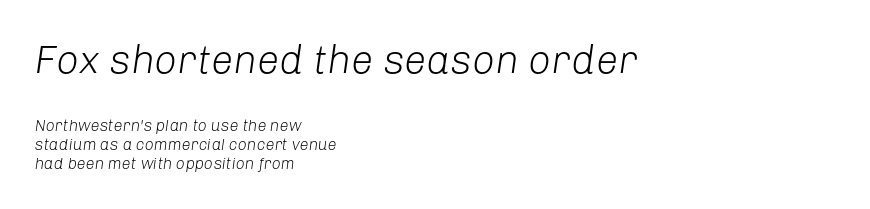
Observe the lean: these are italic letterforms. In CSS terms this would be text-align: left. Plain, unruled lines of type. These lines keep a tight, regular rhythm from letter to letter. Nothing heavy about these letters — not bold at all. Proportional: the letters do not fall into vertical columns.
